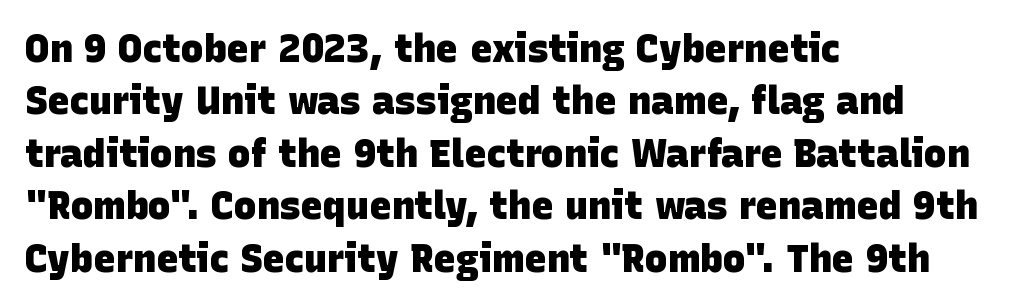
Tracking value appears to be zero — textbook default spacing. The specimen omits any rule beneath the text block's lines. Here the designer chose a conventional face with non-uniform glyph widths. Letterform terminals end flat and unadorned throughout the passage. Rows of type keep a routine distance in the vertical direction. Chunky letters — that's bold for sure.
